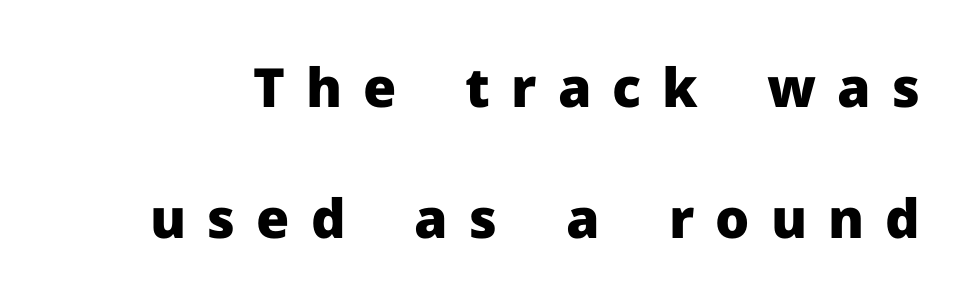
Q: Is the text bold? A: Yes.
Q: Is the text italic (slanted)? A: No, it is upright.
Q: Is the typeface a serif or a sans-serif typeface? A: Sans-serif.
Q: Is the text underlined? A: No.
Q: Is the spacing between letters normal or unusually wide? A: Unusually wide.
Q: Is the spacing between lines tight, normal or loose? A: Loose.
Q: Width (condensed, normal, or wide)? A: Normal.
Q: Stroke contrast? A: Low.
Q: x-height? A: Medium.
Q: Monospaced? A: No.
